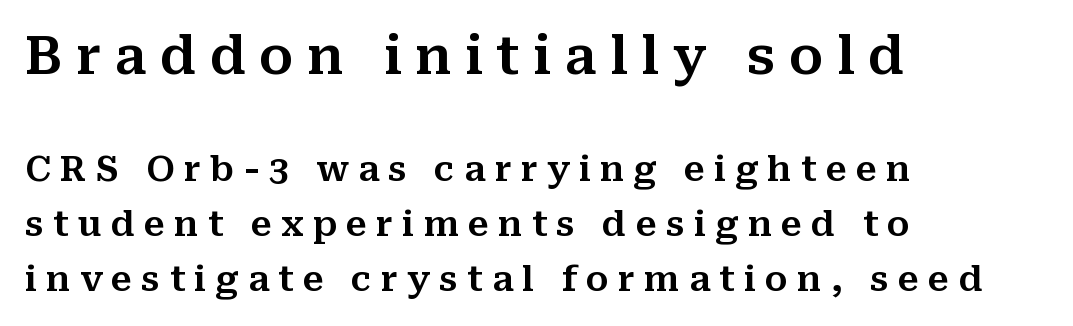
The image shows 52 px serif type, upright; set left-aligned, normal line spacing (1.57x), unusually wide letter spacing (+0.26 em), not underlined; the first (top) block is 1.49x larger; medium stroke contrast and a medium x-height.
